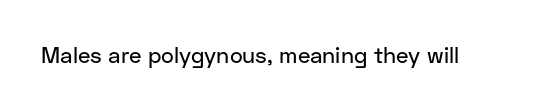
{"italic": "no", "underline": "no", "letter_spacing": "normal", "letter_spacing_em": 0.0, "glyph_px": 22}
